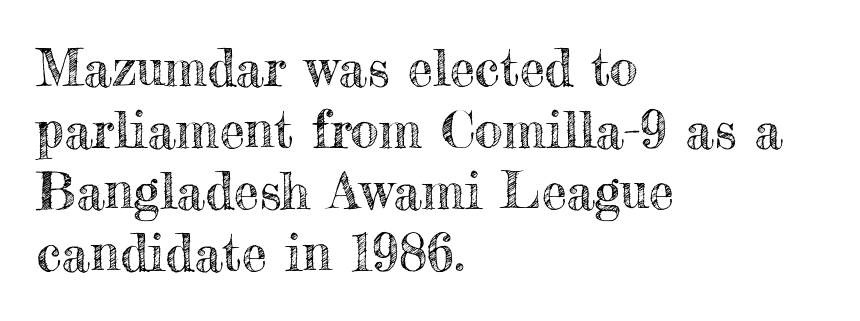
The image shows 51 px text type, upright; set left-aligned, line spacing 1.21x, normal letter spacing, not underlined; a small x-height.
